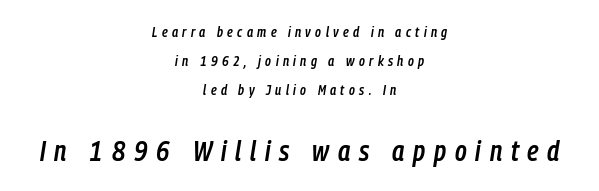
{"italic": "yes", "lean": "right", "slant_degrees": 9, "bold": "semi", "weight": "semibold", "width": "condensed", "stroke_contrast": "low", "x_height": "medium", "monospaced": "no", "underline": "no", "align": "center", "line_spacing": "loose", "line_spacing_ratio": 2.08, "letter_spacing": "wide", "letter_spacing_em": 0.31, "larger_block": "second", "size_ratio": 2.0, "glyph_px": 28}
